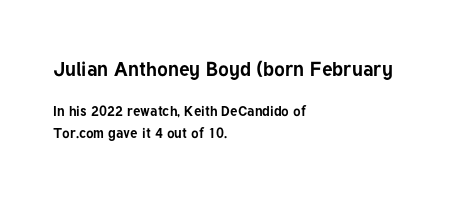
Q: Is the text bold? A: Yes.
Q: Is the text italic (slanted)? A: No, it is upright.
Q: Is the text underlined? A: No.
Q: How is the paragraph aligned? A: Left-aligned.
Q: Is the spacing between letters normal or unusually wide? A: Normal.
Q: Is the spacing between lines tight, normal or loose? A: Normal.
Q: Which block of text is set in a larger size, the first (top) or the second (bottom)? A: The first (top) one.
